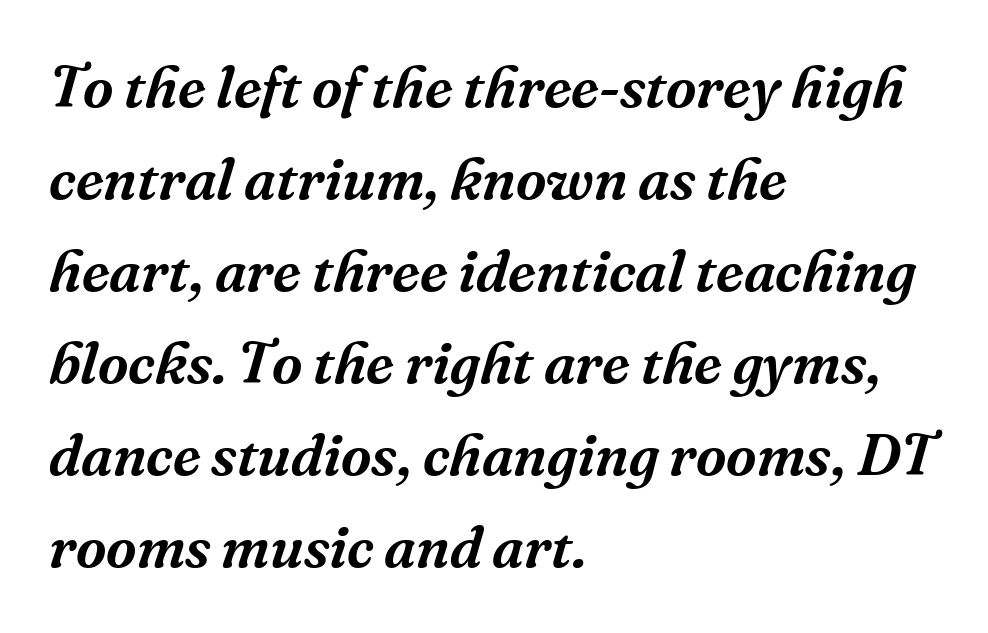
The image shows 59 px serif type, italic (leaning right); set left-aligned, normal line spacing (1.56x), normal letter spacing, not underlined; medium stroke contrast and a medium x-height.
